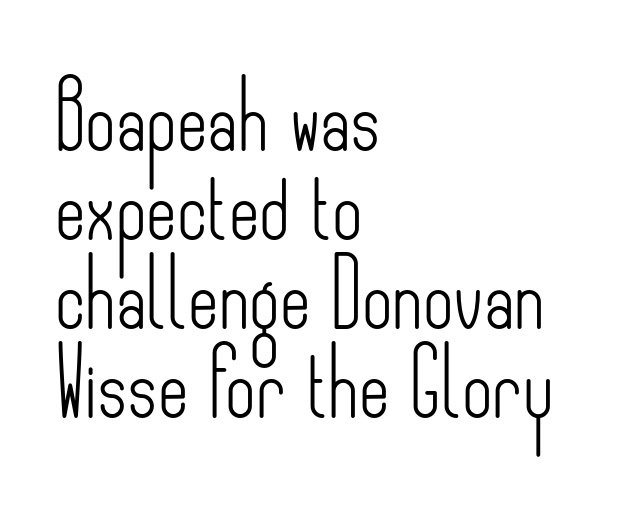
No extra ink here — the face is not bold. How are the letters spaced? Ordinarily, with no added tracking. Ordinary non-slanted type is in use. Nobody drew a line under any word here. The font family rendered here belongs to the sans-serif group.
